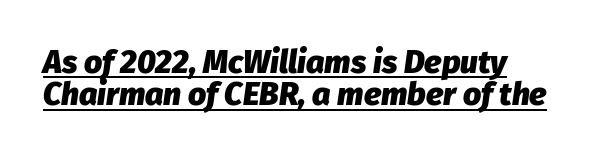
The image shows 32 px heavy type, italic (leaning right); set tight line spacing (1.01x), normal letter spacing, underlined; low stroke contrast and a medium x-height.
